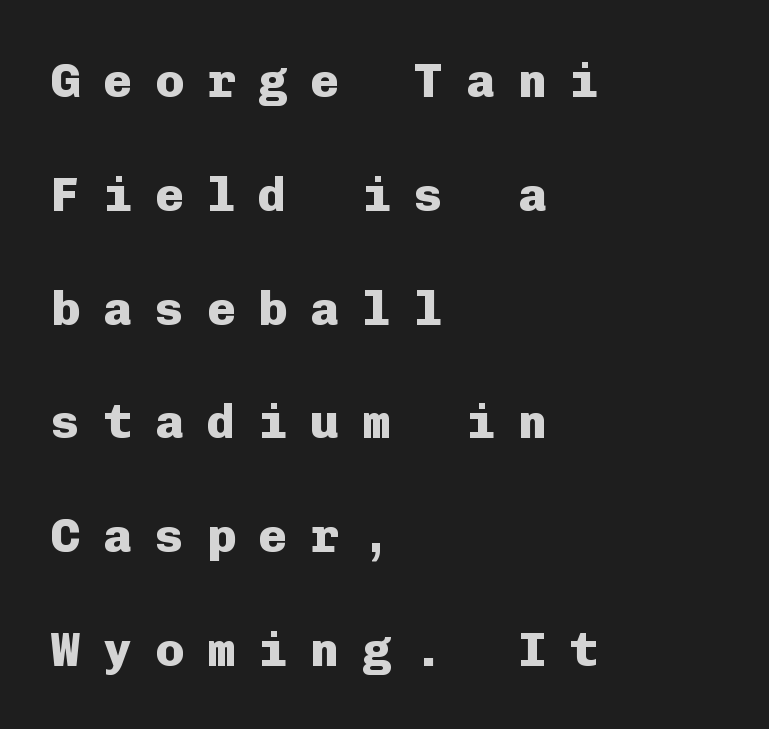
The image shows 48 px heavy sans-serif type, upright, monospaced; set left-aligned, loose line spacing (2.37x), unusually wide letter spacing (+0.48 em), not underlined; low stroke contrast and a medium x-height.
